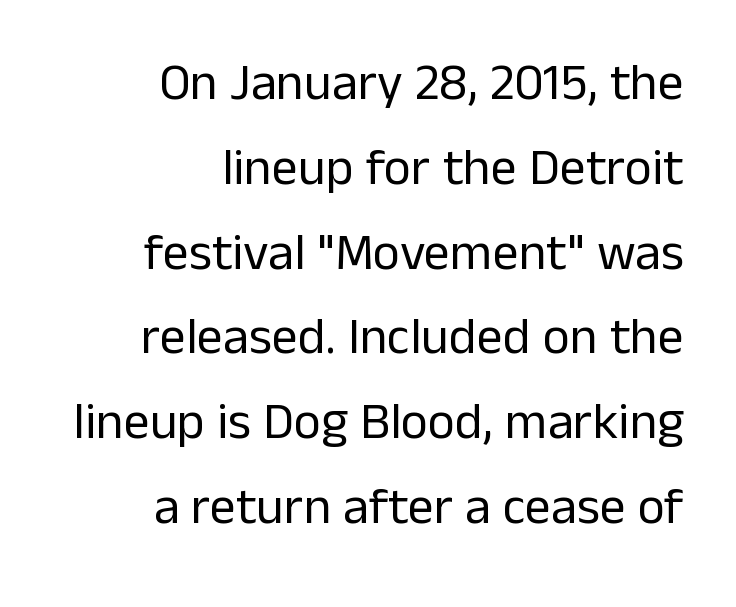
The image shows 52 px regular-weight sans-serif type, upright; set right-aligned, normal line spacing (1.63x), normal letter spacing, not underlined; low stroke contrast and a medium x-height.
